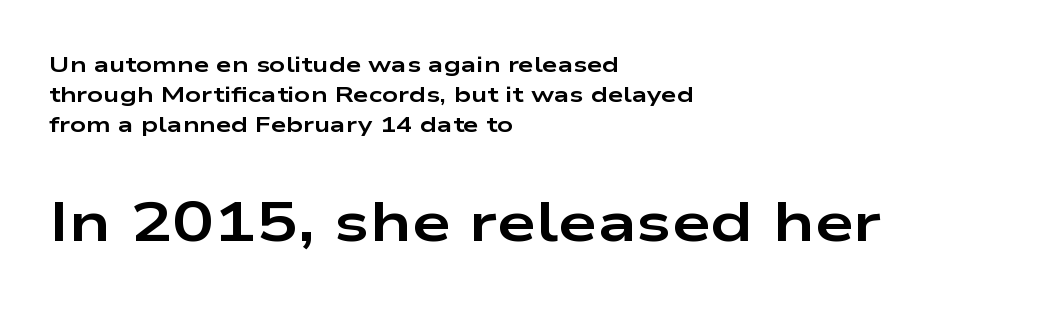
Line starts are locked; line ends wander. Unmarked baselines from the first word to the last. Typographic density is high because the face is bold. This sample uses plain, unmodified letter spacing. Regular leading. Here the designer chose a conventional face with non-uniform glyph widths.
